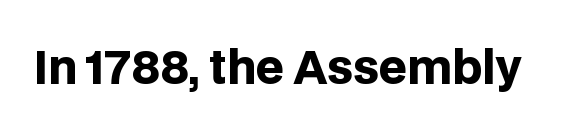
The image shows 45 px heavy sans-serif type, upright; set normal letter spacing, not underlined; low stroke contrast and a large x-height.
